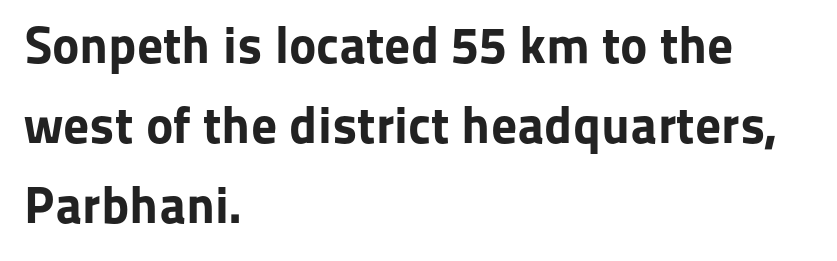
The image shows 52 px bold sans-serif type, upright; set left-aligned, normal line spacing (1.54x), normal letter spacing, not underlined; low stroke contrast and a medium x-height.
